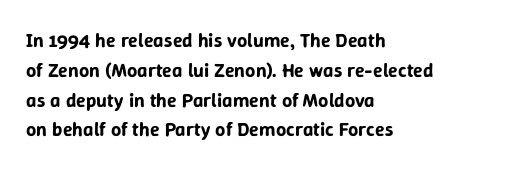
The image shows 20 px text type, upright; set left-aligned, normal line spacing (1.49x), normal letter spacing, not underlined.
